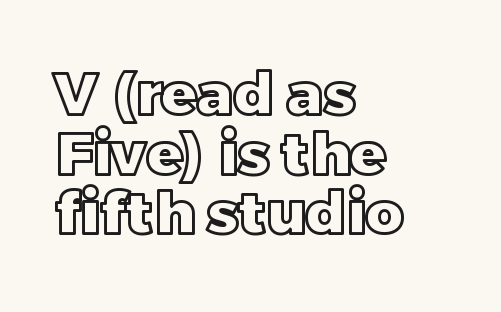
This block would grow much taller if given ordinary leading; it's compressed now. The specimen omits any rule beneath the text block's lines. Default kerning and tracking; the words read as compact shapes. Italic? Not at all — the glyphs are vertical. These lines are rendered in a variable-pitch font.
